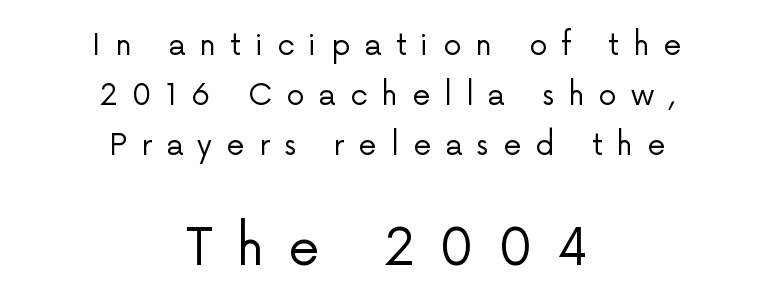
The font's upright variant was chosen for this text. The letters advance in unequal steps, a hallmark of proportional type. The rendering positions every line midway between the sides. Compare the two chunks: the lower has the greater cap height.
